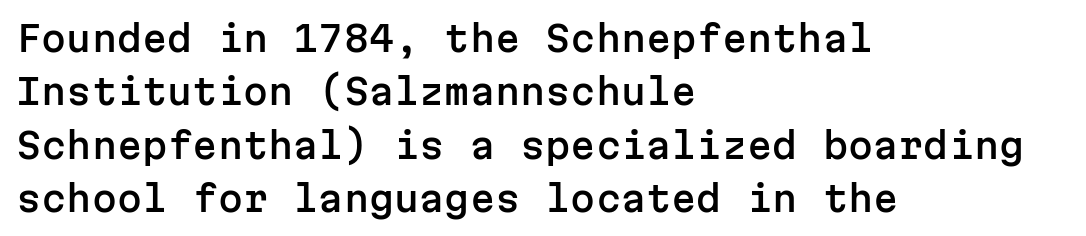
Think of a typewriter: that constant character pitch is what you see here. How are the letters spaced? Ordinarily, with no added tracking. Anything drawn beneath the words? Only blank space. No feet cap the strokes, marking this as sans-serif type.
